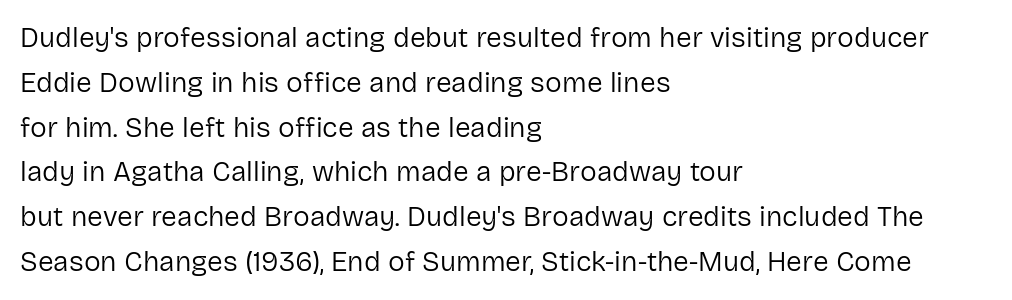
The image shows 28 px regular-weight sans-serif type, upright; set left-aligned, normal line spacing (1.6x), normal letter spacing, not underlined; low stroke contrast and a medium x-height.
